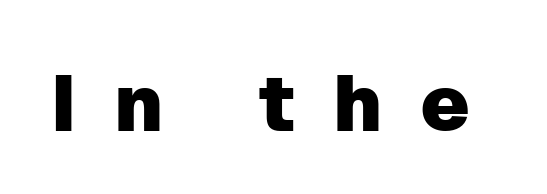
The image shows 79 px sans-serif type, upright; set unusually wide letter spacing (+0.48 em), not underlined; low stroke contrast and a medium x-height.
